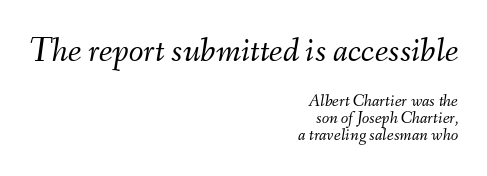
Q: Is the text bold? A: No.
Q: Is the text italic (slanted)? A: Yes, it leans right by about 9 degrees.
Q: Is the text underlined? A: No.
Q: How is the paragraph aligned? A: Right-aligned.
Q: Is the spacing between letters normal or unusually wide? A: Normal.
Q: Is the spacing between lines tight, normal or loose? A: Tight.
Q: Which block of text is set in a larger size, the first (top) or the second (bottom)? A: The first (top) one.
Q: Width (condensed, normal, or wide)? A: Normal.
Q: Stroke contrast? A: Medium.
Q: x-height? A: Small.
Q: Monospaced? A: No.
